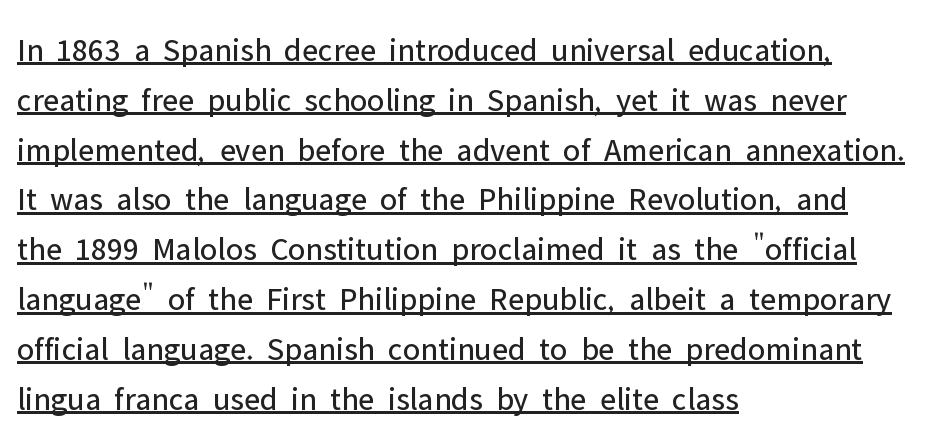
The font sits on the lighter half of the weight spectrum, regular included. Line spacing here is normal. Ascenders rise straight up at ninety degrees. Think of a printed novel: that variable character pitch is what you see here.
